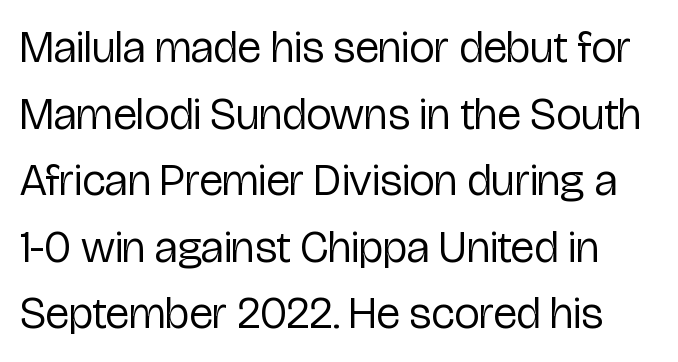
{"serif": "no", "italic": "no", "bold": "no", "weight": "regular", "width": "condensed", "stroke_contrast": "low", "x_height": "medium", "monospaced": "no", "underline": "no", "line_spacing": "normal", "line_spacing_ratio": 1.48, "letter_spacing": "normal", "letter_spacing_em": 0.0, "glyph_px": 45}
